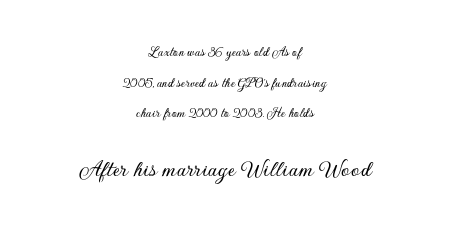
Casual observation: everything's sitting right in the middle. Baseline-to-baseline distance is far greater than the letter height. Just letters on the line, the space beneath them empty.
